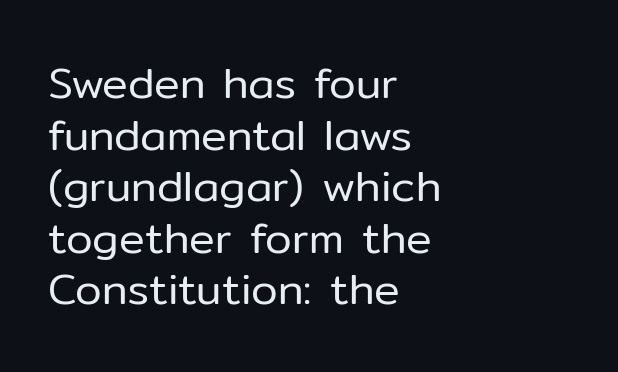
The image shows 43 px regular-weight sans-serif type, upright; set left-aligned, line spacing 1.2x, normal letter spacing, not underlined; low stroke contrast and a medium x-height.
